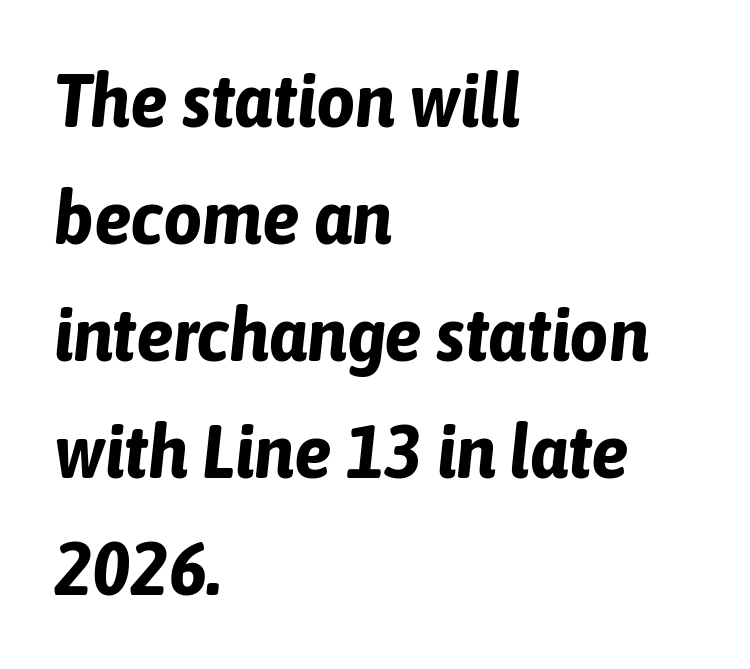
Caption: standard tracking, unaltered. These lines were composed using italics. The paragraph has a hard left edge and a soft right edge. A typesetter would call this leading conventional body-copy spacing.
